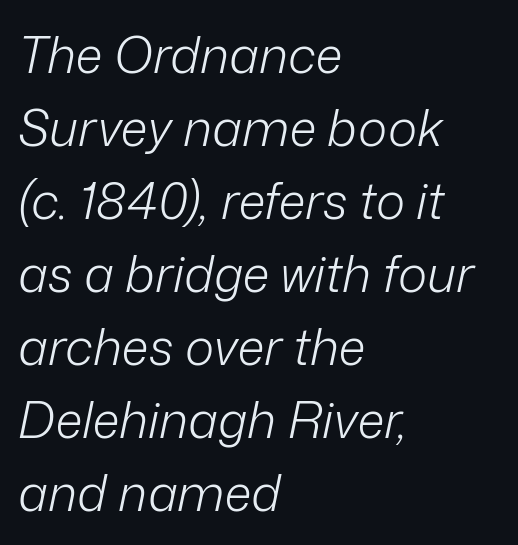
{"italic": "yes", "lean": "right", "slant_degrees": 12, "bold": "no", "weight": "light", "width": "normal", "stroke_contrast": "low", "x_height": "medium", "monospaced": "no", "underline": "no", "align": "left", "line_spacing": "normal", "line_spacing_ratio": 1.46, "letter_spacing": "normal", "letter_spacing_em": 0.0, "glyph_px": 50}
